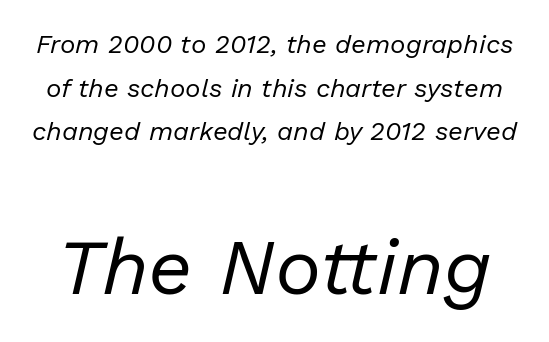
{"italic": "yes", "lean": "right", "slant_degrees": 13, "bold": "no", "weight": "regular", "width": "normal", "stroke_contrast": "low", "x_height": "medium", "monospaced": "no", "underline": "no", "line_spacing": "normal", "line_spacing_ratio": 1.68, "letter_spacing": "normal", "letter_spacing_em": 0.0, "larger_block": "second", "size_ratio": 3.0, "glyph_px": 78}
